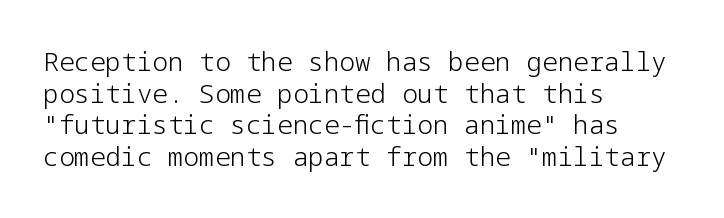
Nope, not italic — everything's standing straight. The font is comparable to plain body text, perhaps lighter. Inter-character spacing is left at the font's built-in metrics. The zone under the glyphs is completely vacant. These lines are set flush left with a ragged right edge.
